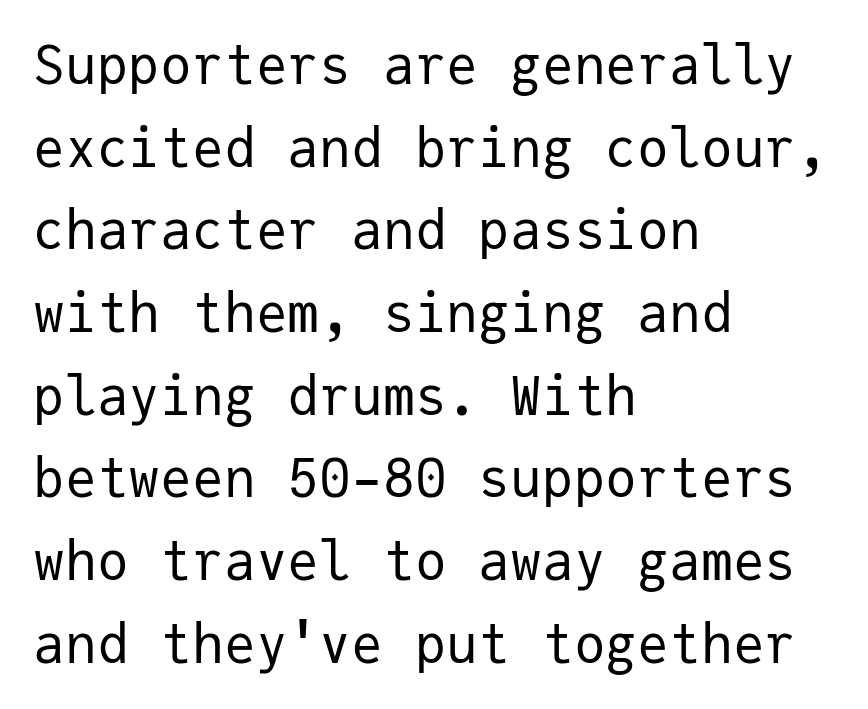
Q: Is the text bold? A: No.
Q: Is the text italic (slanted)? A: No, it is upright.
Q: Is the typeface a serif or a sans-serif typeface? A: Sans-serif.
Q: Is the text underlined? A: No.
Q: How is the paragraph aligned? A: Left-aligned.
Q: Is the spacing between letters normal or unusually wide? A: Normal.
Q: Is the spacing between lines tight, normal or loose? A: Normal.
Q: Width (condensed, normal, or wide)? A: Normal.
Q: Stroke contrast? A: Low.
Q: x-height? A: Medium.
Q: Monospaced? A: Yes.
